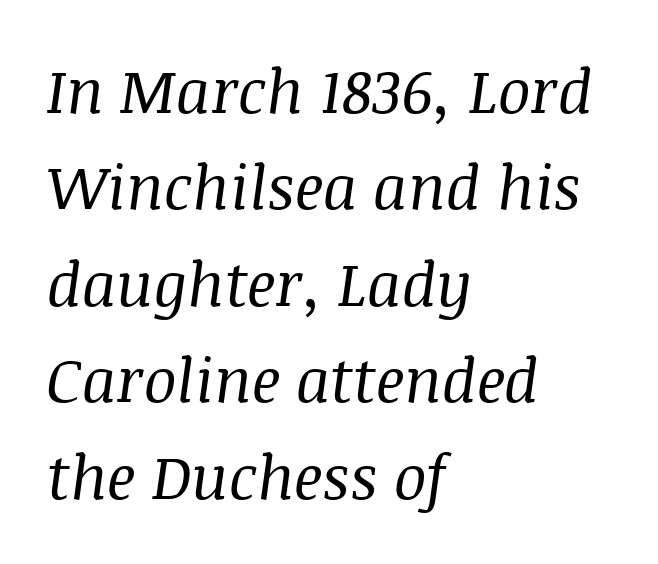
Q: Is the text bold? A: No.
Q: Is the text italic (slanted)? A: Yes, it leans right by about 8 degrees.
Q: Is the typeface a serif or a sans-serif typeface? A: Serif.
Q: Is the text underlined? A: No.
Q: How is the paragraph aligned? A: Left-aligned.
Q: Is the spacing between letters normal or unusually wide? A: Normal.
Q: Is the spacing between lines tight, normal or loose? A: Normal.
Q: Width (condensed, normal, or wide)? A: Normal.
Q: Stroke contrast? A: Medium.
Q: x-height? A: Large.
Q: Monospaced? A: No.
